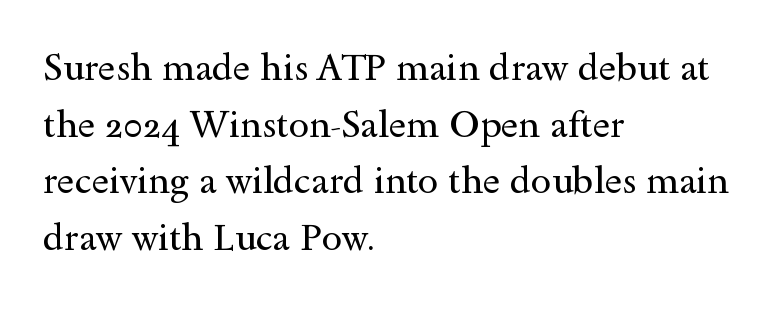
{"serif": "yes", "italic": "no", "bold": "no", "weight": "regular", "width": "wide", "x_height": "small", "monospaced": "no", "underline": "no", "align": "left", "line_spacing": "normal", "line_spacing_ratio": 1.53, "letter_spacing": "normal", "letter_spacing_em": 0.0, "glyph_px": 37}
